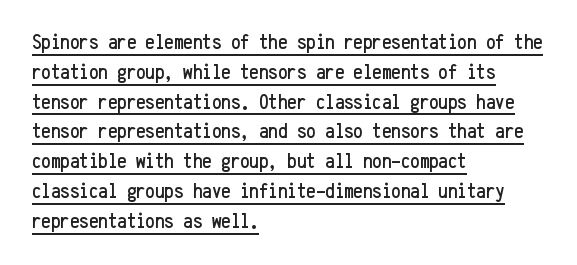
Q: Is the text italic (slanted)? A: No, it is upright.
Q: Is the text underlined? A: Yes.
Q: How is the paragraph aligned? A: Left-aligned.
Q: Is the spacing between letters normal or unusually wide? A: Normal.
Q: Is the spacing between lines tight, normal or loose? A: Normal.
